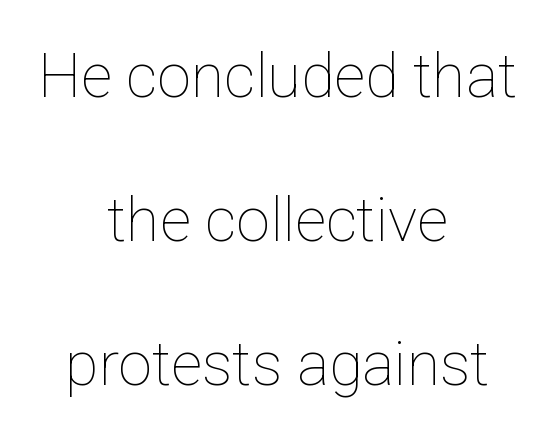
Q: Is the text bold? A: No.
Q: Is the text italic (slanted)? A: No, it is upright.
Q: Is the text underlined? A: No.
Q: How is the paragraph aligned? A: Centered.
Q: Is the spacing between letters normal or unusually wide? A: Normal.
Q: Is the spacing between lines tight, normal or loose? A: Loose.
Q: Width (condensed, normal, or wide)? A: Normal.
Q: Stroke contrast? A: Low.
Q: x-height? A: Medium.
Q: Monospaced? A: No.
